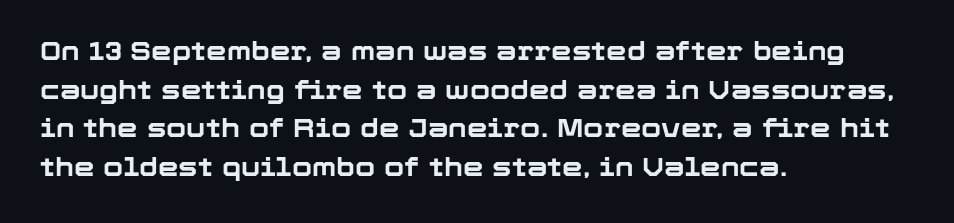
{"italic": "no", "bold": "yes", "underline": "no", "align": "left", "line_spacing": "normal", "line_spacing_ratio": 1.49, "letter_spacing": "normal", "letter_spacing_em": 0.0, "glyph_px": 26}
